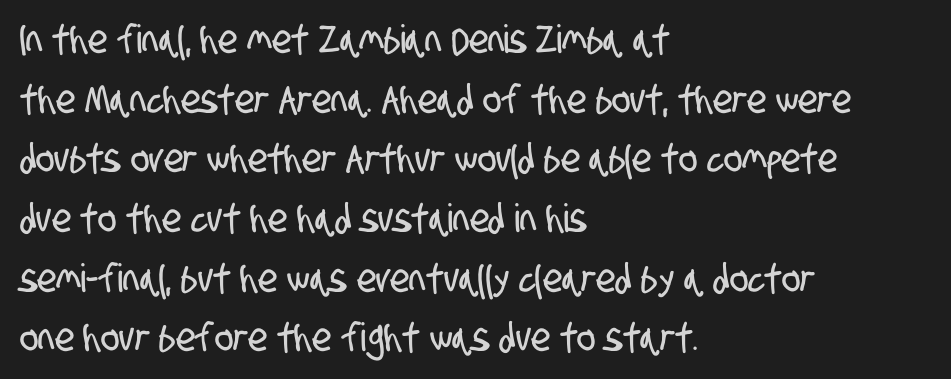
{"serif": "no", "width": "condensed", "stroke_contrast": "low", "x_height": "large", "monospaced": "no", "underline": "no", "align": "left", "line_spacing": "normal", "line_spacing_ratio": 1.53, "letter_spacing": "normal", "letter_spacing_em": 0.0, "glyph_px": 39}
